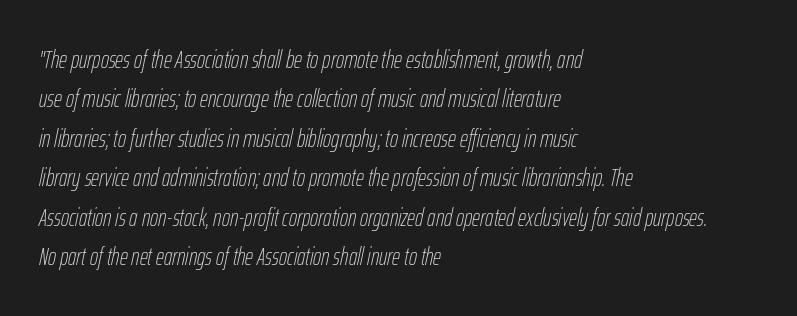
{"italic": "yes", "lean": "right", "slant_degrees": 12, "bold": "no", "underline": "no", "align": "left", "line_spacing": "normal", "line_spacing_ratio": 1.58, "letter_spacing": "normal", "letter_spacing_em": 0.0, "glyph_px": 25}
